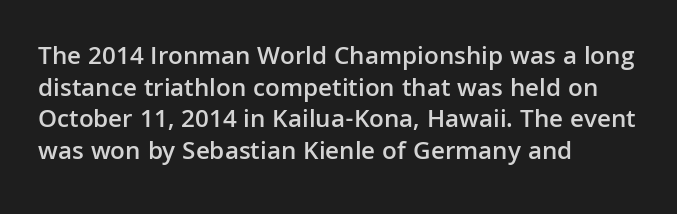
Q: Is the text bold? A: Semi-bold.
Q: Is the text italic (slanted)? A: No, it is upright.
Q: Is the text underlined? A: No.
Q: How is the paragraph aligned? A: Left-aligned.
Q: Is the spacing between letters normal or unusually wide? A: Normal.
